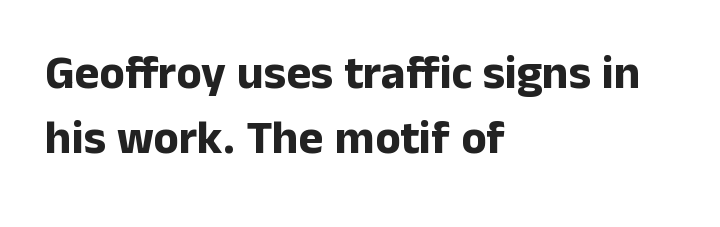
The image shows 47 px bold sans-serif type, upright; set left-aligned, normal line spacing (1.38x), normal letter spacing, not underlined; low stroke contrast and a medium x-height.
